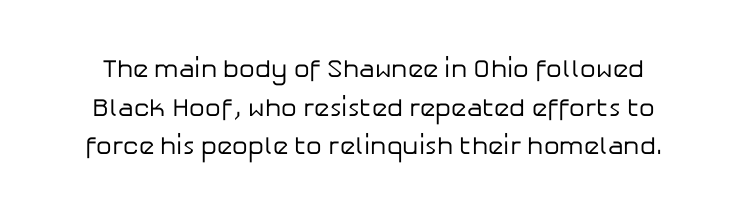
Q: Is the text bold? A: No.
Q: Is the text italic (slanted)? A: No, it is upright.
Q: Is the text underlined? A: No.
Q: Is the spacing between letters normal or unusually wide? A: Normal.
Q: Is the spacing between lines tight, normal or loose? A: Normal.
